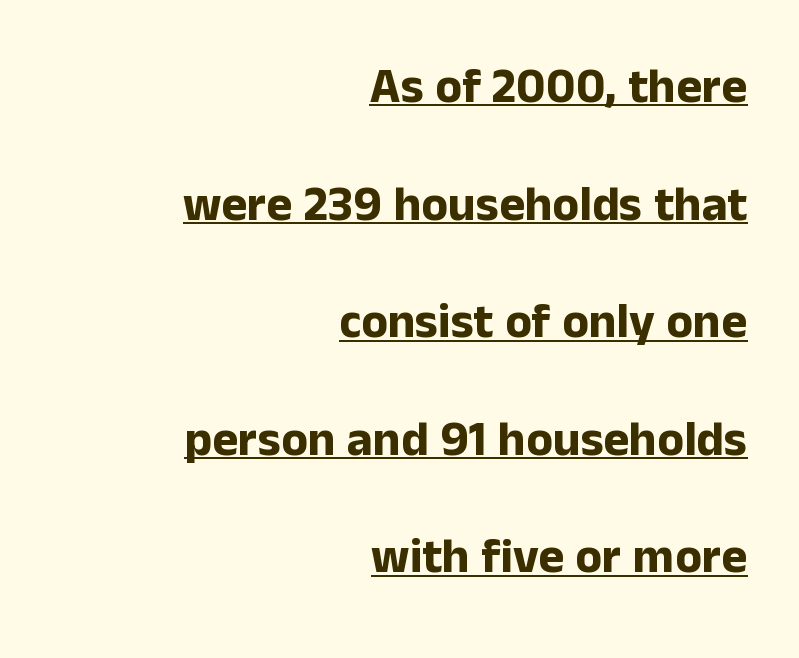
Q: Is the text bold? A: Yes.
Q: Is the text italic (slanted)? A: No, it is upright.
Q: Is the typeface a serif or a sans-serif typeface? A: Sans-serif.
Q: Is the text underlined? A: Yes.
Q: How is the paragraph aligned? A: Right-aligned.
Q: Is the spacing between letters normal or unusually wide? A: Normal.
Q: Is the spacing between lines tight, normal or loose? A: Loose.
Q: Width (condensed, normal, or wide)? A: Normal.
Q: Stroke contrast? A: Low.
Q: x-height? A: Medium.
Q: Monospaced? A: No.
